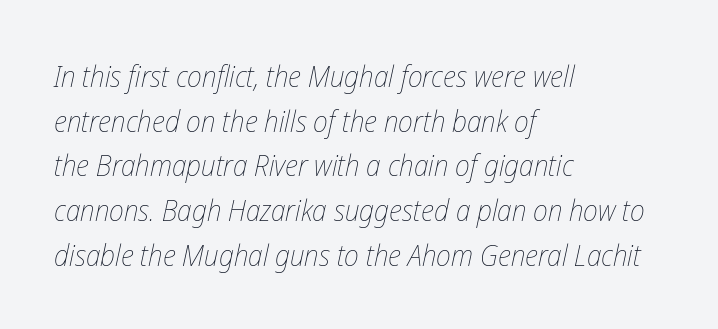
Just letters on the line, the space beneath them empty. The letterforms sit shoulder to shoulder at normal distance. Casual observation: everything's shoved over to the left. Each letter keeps its own natural width here, so spacing adapts to shape. Successive baselines arrive at the customary interval.
